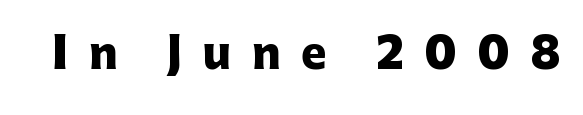
The passage shown has open, widely tracked lettering throughout. You can tell from the bare stems that sans-serif type was used. Descenders hang freely into open space. Notice how thick the strokes are: this is what a full bold looks like. The font's upright variant was chosen for this text. Proportional: the letters do not fall into vertical columns.
